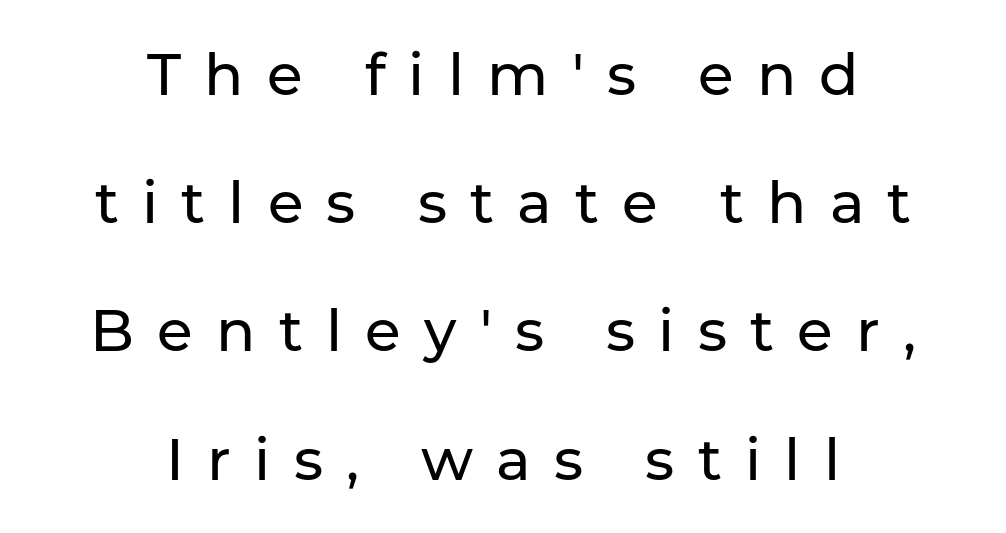
Q: Is the text italic (slanted)? A: No, it is upright.
Q: Is the typeface a serif or a sans-serif typeface? A: Sans-serif.
Q: Is the text underlined? A: No.
Q: How is the paragraph aligned? A: Centered.
Q: Is the spacing between letters normal or unusually wide? A: Unusually wide.
Q: Is the spacing between lines tight, normal or loose? A: Loose.
Q: Width (condensed, normal, or wide)? A: Normal.
Q: Stroke contrast? A: Low.
Q: x-height? A: Medium.
Q: Monospaced? A: No.
